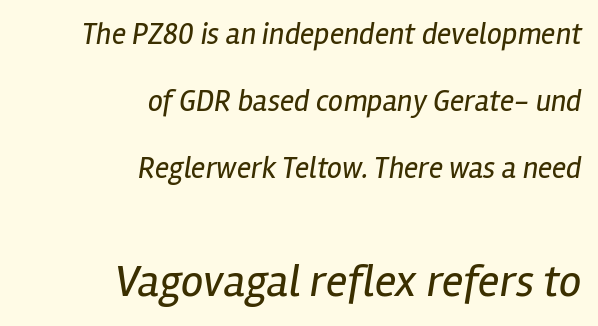
{"italic": "yes", "lean": "right", "slant_degrees": 12, "bold": "no", "weight": "regular", "width": "condensed", "stroke_contrast": "low", "x_height": "medium", "monospaced": "no", "underline": "no", "align": "right", "line_spacing": "loose", "line_spacing_ratio": 2.24, "letter_spacing": "normal", "letter_spacing_em": 0.0, "larger_block": "second", "size_ratio": 1.5, "glyph_px": 45}
